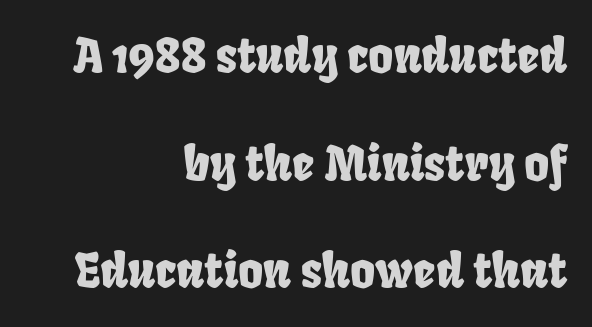
Q: Is the typeface a serif or a sans-serif typeface? A: Sans-serif.
Q: Is the text underlined? A: No.
Q: How is the paragraph aligned? A: Right-aligned.
Q: Is the spacing between letters normal or unusually wide? A: Normal.
Q: Is the spacing between lines tight, normal or loose? A: Loose.
Q: Width (condensed, normal, or wide)? A: Condensed.
Q: Stroke contrast? A: Low.
Q: x-height? A: Large.
Q: Monospaced? A: No.
